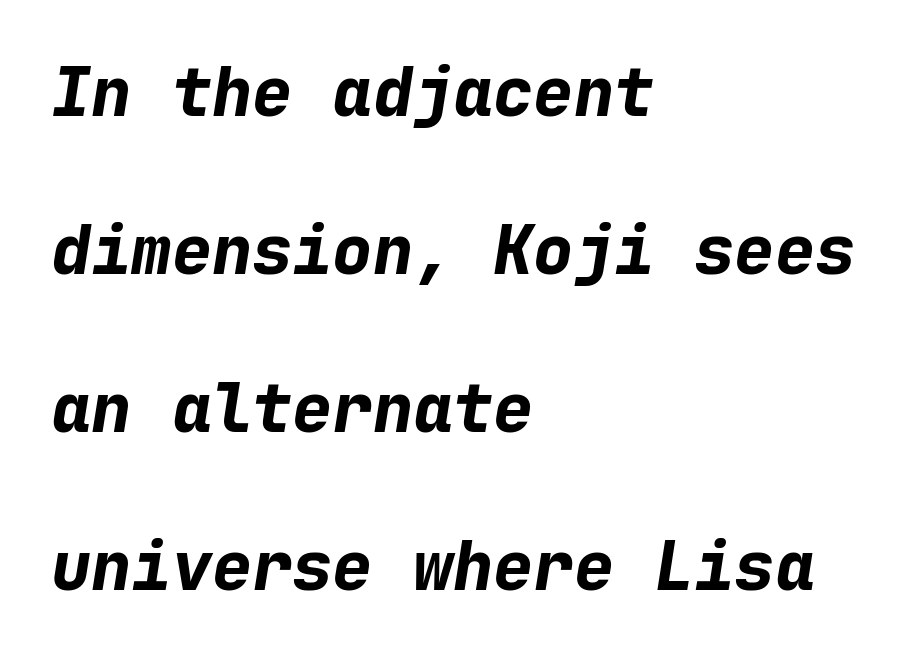
The image shows 67 px bold type, italic (leaning right), monospaced; set left-aligned, loose line spacing (2.36x), normal letter spacing, not underlined; low stroke contrast and a medium x-height.
